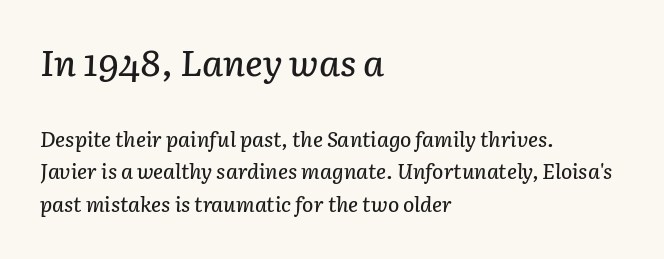
The image shows 37 px text type, italic (leaning right); set left-aligned, normal line spacing (1.55x), normal letter spacing, not underlined; the first (top) block is 1.76x larger; low stroke contrast and a medium x-height.
